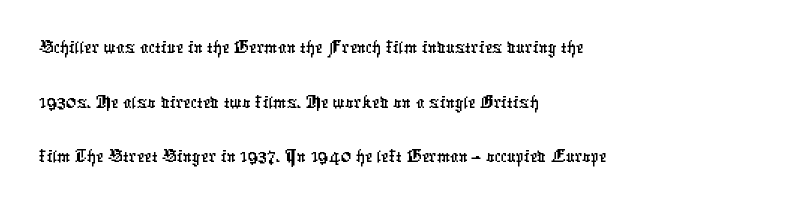
Q: Is the typeface a serif or a sans-serif typeface? A: Sans-serif.
Q: Is the text underlined? A: No.
Q: How is the paragraph aligned? A: Left-aligned.
Q: Is the spacing between letters normal or unusually wide? A: Normal.
Q: Is the spacing between lines tight, normal or loose? A: Normal.
Q: Width (condensed, normal, or wide)? A: Condensed.
Q: Stroke contrast? A: Low.
Q: x-height? A: Medium.
Q: Monospaced? A: No.
